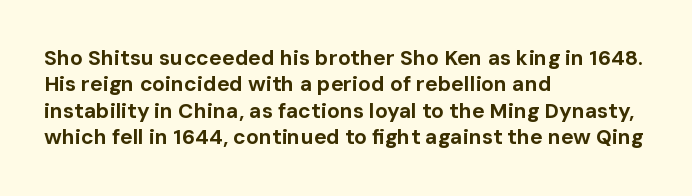
Q: Is the text bold? A: Yes.
Q: Is the text italic (slanted)? A: No, it is upright.
Q: Is the text underlined? A: No.
Q: How is the paragraph aligned? A: Left-aligned.
Q: Is the spacing between letters normal or unusually wide? A: Normal.
Q: Is the spacing between lines tight, normal or loose? A: Normal.
